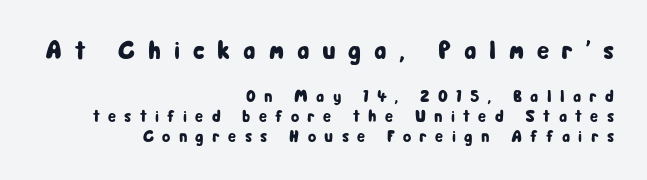
The ragged edge is on the left, which tells us the setting is flush right. The first block has been scaled up relative to the second. Ascenders rise straight up at ninety degrees. Check the space under the baseline: it is left empty. Short note: letters widely spaced.
